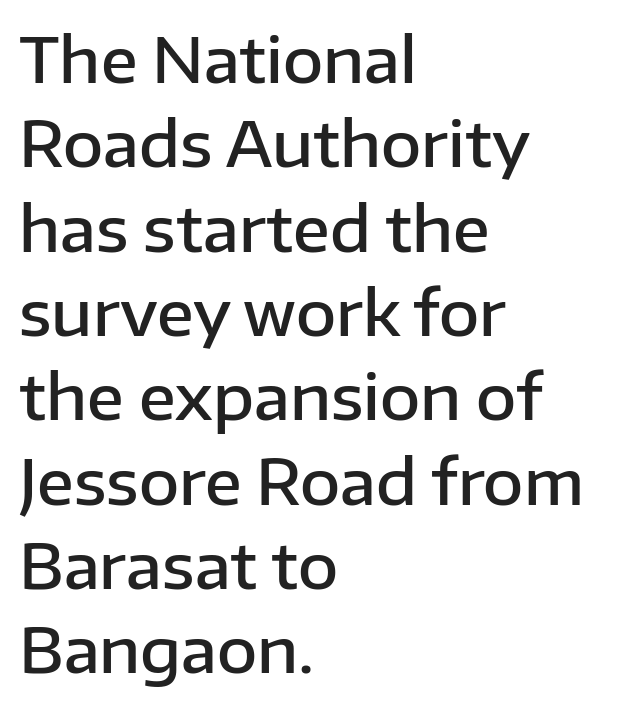
Q: Is the text bold? A: Semi-bold.
Q: Is the text italic (slanted)? A: No, it is upright.
Q: Is the typeface a serif or a sans-serif typeface? A: Sans-serif.
Q: Is the text underlined? A: No.
Q: How is the paragraph aligned? A: Left-aligned.
Q: Is the spacing between letters normal or unusually wide? A: Normal.
Q: Is the spacing between lines tight, normal or loose? A: Normal.
Q: Width (condensed, normal, or wide)? A: Normal.
Q: Stroke contrast? A: Low.
Q: x-height? A: Medium.
Q: Monospaced? A: No.
